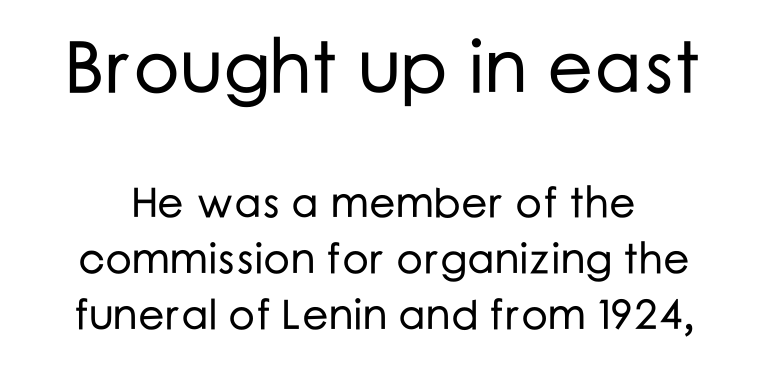
{"serif": "no", "italic": "no", "width": "normal", "stroke_contrast": "low", "x_height": "medium", "monospaced": "no", "underline": "no", "align": "center", "line_spacing": "normal", "line_spacing_ratio": 1.33, "letter_spacing": "normal", "letter_spacing_em": 0.0, "larger_block": "first", "size_ratio": 1.74, "glyph_px": 73}
